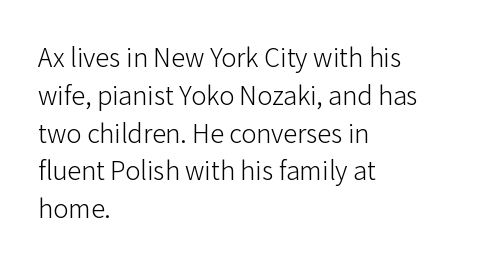
The image shows 28 px light sans-serif type, upright; set left-aligned, normal line spacing (1.35x), normal letter spacing, not underlined; low stroke contrast and a medium x-height.
